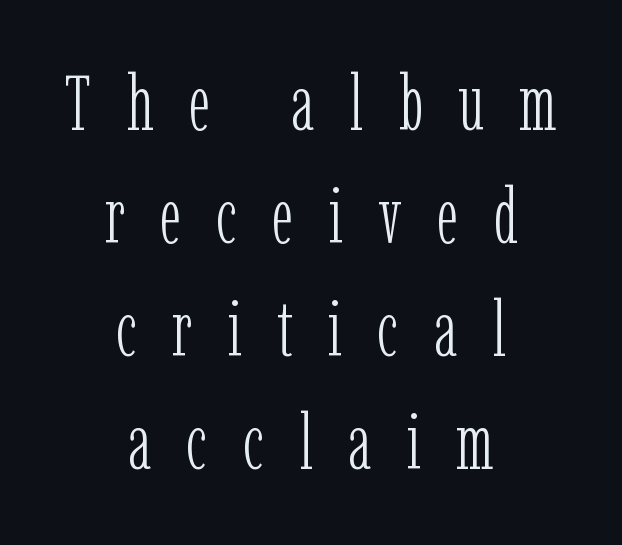
Q: Is the text bold? A: No.
Q: Is the text italic (slanted)? A: No, it is upright.
Q: Is the typeface a serif or a sans-serif typeface? A: Serif.
Q: Is the text underlined? A: No.
Q: How is the paragraph aligned? A: Centered.
Q: Is the spacing between letters normal or unusually wide? A: Unusually wide.
Q: Is the spacing between lines tight, normal or loose? A: Normal.
Q: Width (condensed, normal, or wide)? A: Condensed.
Q: Stroke contrast? A: Low.
Q: x-height? A: Medium.
Q: Monospaced? A: No.
